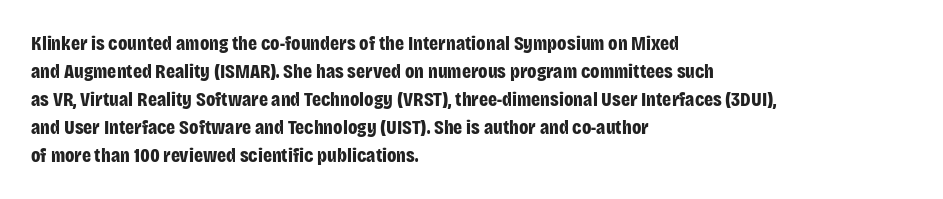
Q: Is the text bold? A: Yes.
Q: Is the text italic (slanted)? A: No, it is upright.
Q: Is the text underlined? A: No.
Q: How is the paragraph aligned? A: Left-aligned.
Q: Is the spacing between letters normal or unusually wide? A: Normal.
Q: Is the spacing between lines tight, normal or loose? A: Normal.
